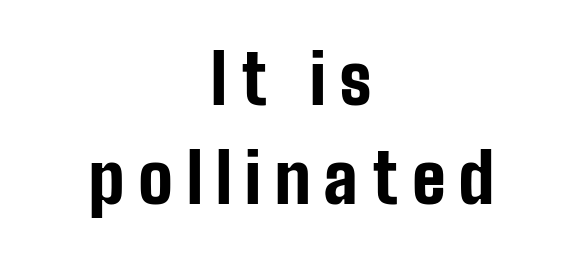
Q: Is the text bold? A: Yes.
Q: Is the text italic (slanted)? A: No, it is upright.
Q: Is the typeface a serif or a sans-serif typeface? A: Sans-serif.
Q: Is the text underlined? A: No.
Q: How is the paragraph aligned? A: Centered.
Q: Is the spacing between letters normal or unusually wide? A: Unusually wide.
Q: Is the spacing between lines tight, normal or loose? A: Normal.
Q: Width (condensed, normal, or wide)? A: Condensed.
Q: Stroke contrast? A: Low.
Q: x-height? A: Medium.
Q: Monospaced? A: No.
